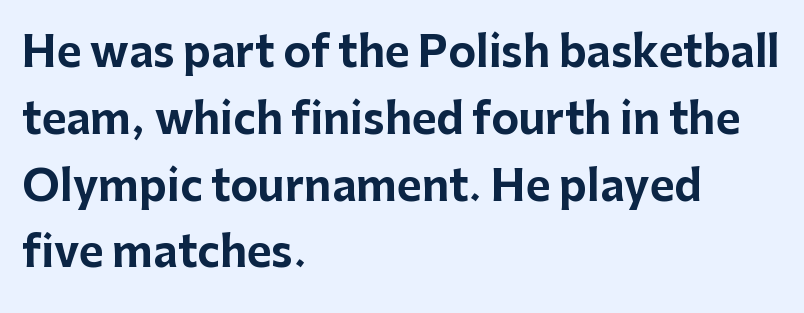
{"serif": "no", "italic": "no", "bold": "yes", "weight": "bold", "width": "normal", "stroke_contrast": "low", "x_height": "medium", "monospaced": "no", "underline": "no", "align": "left", "line_spacing": "normal", "line_spacing_ratio": 1.59, "letter_spacing": "normal", "letter_spacing_em": 0.0, "glyph_px": 42}
